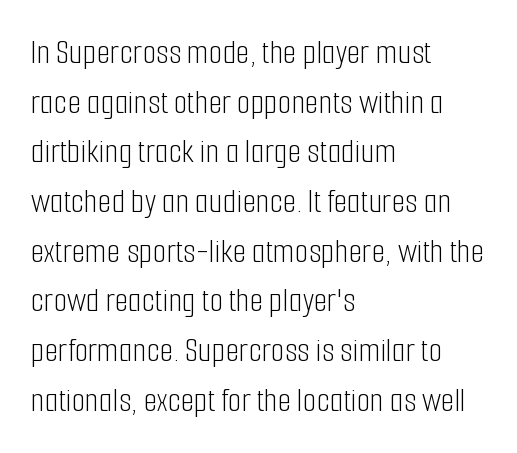
Designer's note — italics off, roman on. Inter-character spacing is left at the font's built-in metrics. Stems here are at most as thick as an everyday book face. The rendering uses natural spacing where letterforms have individual widths. Leading: standard.
